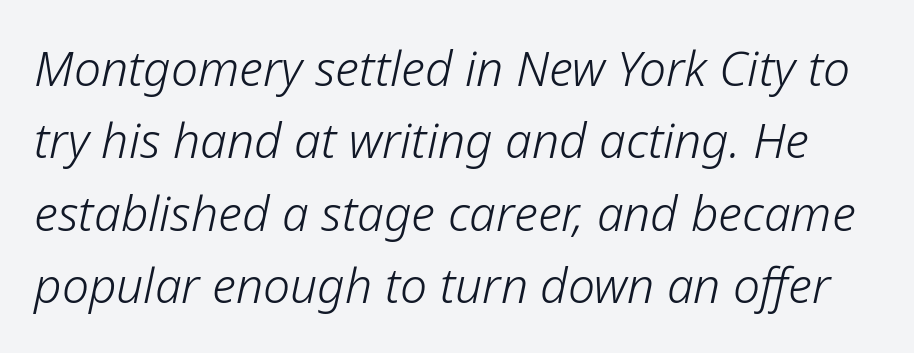
{"italic": "yes", "lean": "right", "slant_degrees": 12, "bold": "no", "weight": "light", "width": "normal", "stroke_contrast": "low", "x_height": "medium", "monospaced": "no", "underline": "no", "line_spacing": "normal", "line_spacing_ratio": 1.51, "letter_spacing": "normal", "letter_spacing_em": 0.0, "glyph_px": 48}
